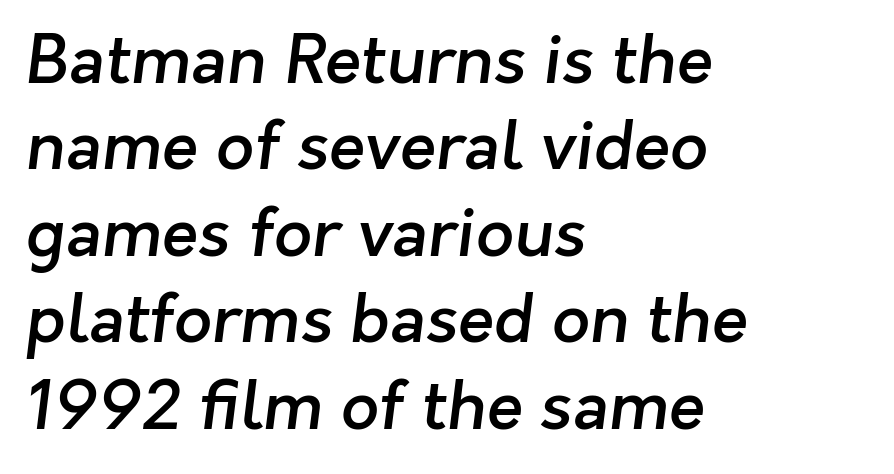
Q: Is the text bold? A: Semi-bold.
Q: Is the typeface a serif or a sans-serif typeface? A: Sans-serif.
Q: Is the text underlined? A: No.
Q: How is the paragraph aligned? A: Left-aligned.
Q: Is the spacing between letters normal or unusually wide? A: Normal.
Q: Is the spacing between lines tight, normal or loose? A: Normal.
Q: Width (condensed, normal, or wide)? A: Normal.
Q: Stroke contrast? A: Low.
Q: x-height? A: Medium.
Q: Monospaced? A: No.
